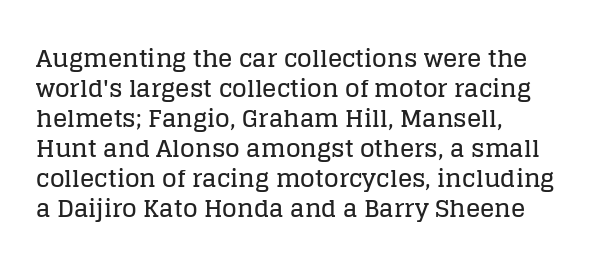
The image shows 24 px text type, upright; set left-aligned, normal line spacing (1.25x), normal letter spacing, not underlined.
